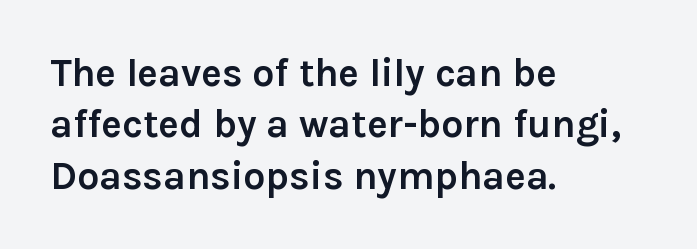
The characters look thick and weighty, a clear bold. Regarding leading, the lines here are spaced in the standard way. Italic? Not at all — the glyphs are vertical. Words appear dense and cohesive because spacing is normal. The paragraph shown leans on its left margin. These lines are rendered in a variable-pitch font.
